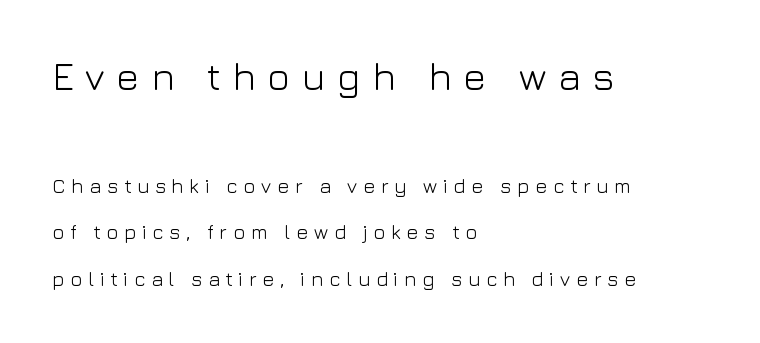
Q: Is the text bold? A: No.
Q: Is the text italic (slanted)? A: No, it is upright.
Q: Is the typeface a serif or a sans-serif typeface? A: Sans-serif.
Q: Is the text underlined? A: No.
Q: How is the paragraph aligned? A: Left-aligned.
Q: Is the spacing between letters normal or unusually wide? A: Unusually wide.
Q: Is the spacing between lines tight, normal or loose? A: Loose.
Q: Which block of text is set in a larger size, the first (top) or the second (bottom)? A: The first (top) one.
Q: Width (condensed, normal, or wide)? A: Normal.
Q: Stroke contrast? A: Low.
Q: x-height? A: Medium.
Q: Monospaced? A: No.
